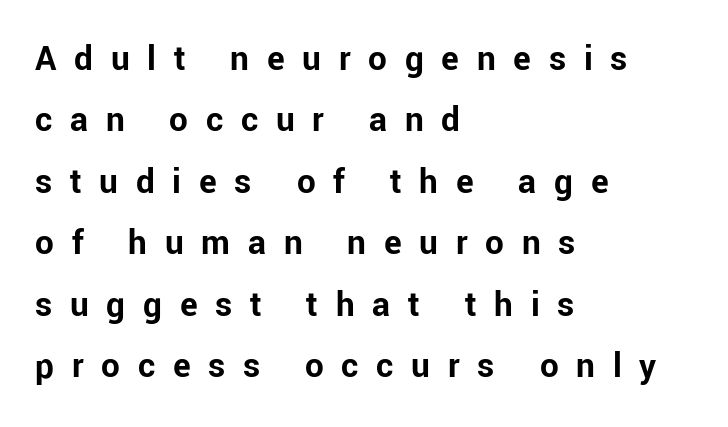
Does the weight exceed regular? Yes, all the way to bold. This sample uses expanded letter spacing, leaving extra air between glyphs. Designer's note — italics off, roman on. Each letter's strokes conclude bluntly, with no projecting serifs.
